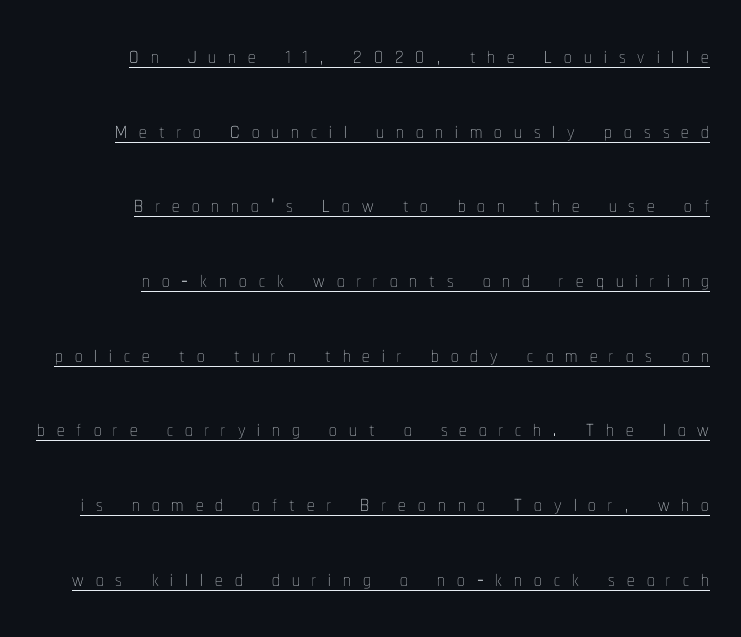
{"italic": "no", "bold": "no", "weight": "thin", "width": "condensed", "stroke_contrast": "low", "x_height": "medium", "monospaced": "no", "underline": "yes", "align": "right", "line_spacing": "loose", "line_spacing_ratio": 2.49, "letter_spacing": "wide", "letter_spacing_em": 0.4, "glyph_px": 30}
